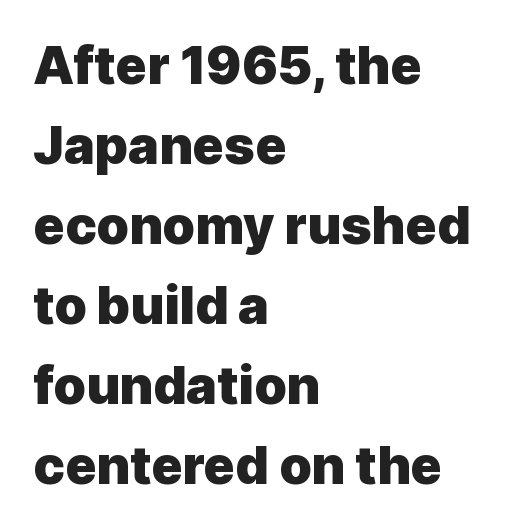
Q: Is the text bold? A: Yes.
Q: Is the text italic (slanted)? A: No, it is upright.
Q: Is the typeface a serif or a sans-serif typeface? A: Sans-serif.
Q: Is the text underlined? A: No.
Q: How is the paragraph aligned? A: Left-aligned.
Q: Is the spacing between letters normal or unusually wide? A: Normal.
Q: Is the spacing between lines tight, normal or loose? A: Normal.
Q: Width (condensed, normal, or wide)? A: Normal.
Q: x-height? A: Medium.
Q: Monospaced? A: No.
